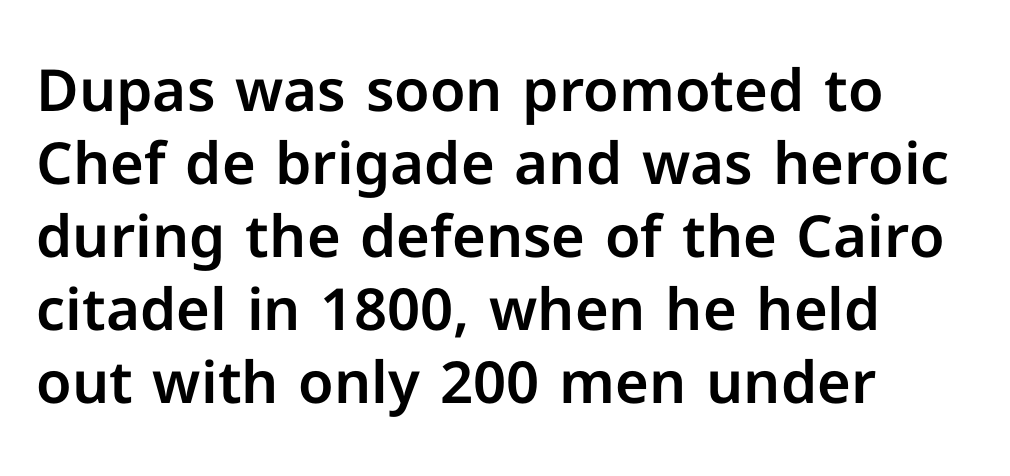
The image shows 58 px sans-serif type, upright; set left-aligned, normal line spacing (1.26x), normal letter spacing, not underlined; low stroke contrast and a medium x-height.
